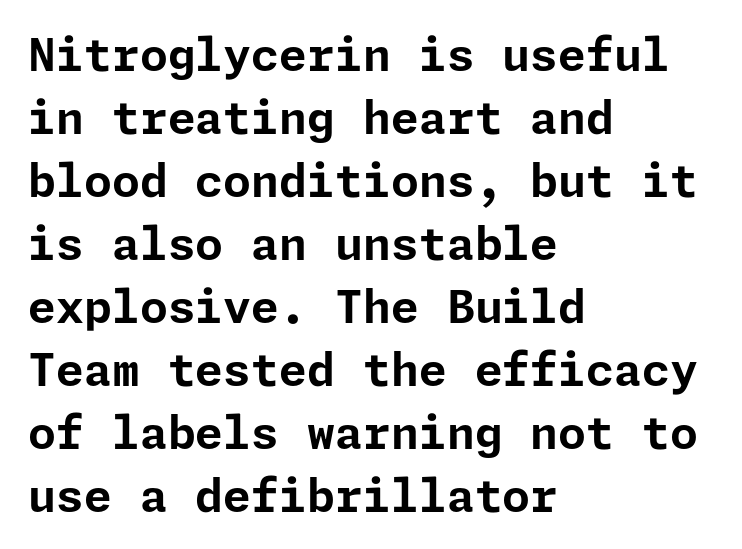
Font category for this specimen: sans-serif. Words appear dense and cohesive because spacing is normal. The lines are quadded left. Underline: absent. Evenly set lines give the paragraph a standard silhouette.
